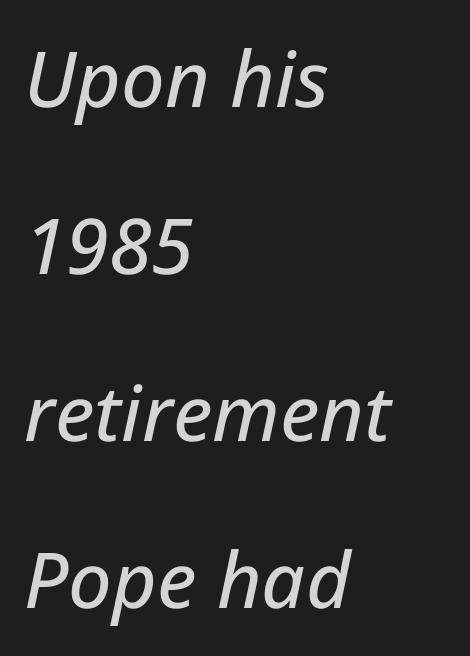
These lines were composed using italics. The words here are not underlined. Line starts are locked; line ends wander. These lines keep a tight, regular rhythm from letter to letter. Do the characters align in a grid? No, the font is proportional.
